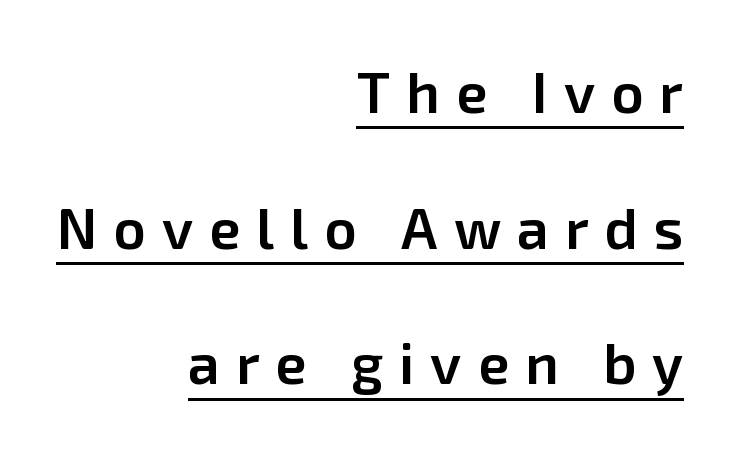
The image shows 57 px semibold sans-serif type, upright; set right-aligned, loose line spacing (2.38x), unusually wide letter spacing (+0.28 em), underlined; low stroke contrast and a medium x-height.
